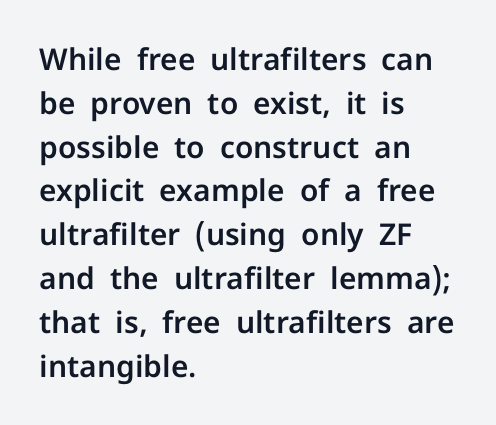
Q: Is the text italic (slanted)? A: No, it is upright.
Q: Is the typeface a serif or a sans-serif typeface? A: Sans-serif.
Q: Is the text underlined? A: No.
Q: How is the paragraph aligned? A: Left-aligned.
Q: Is the spacing between letters normal or unusually wide? A: Normal.
Q: Is the spacing between lines tight, normal or loose? A: Normal.
Q: Width (condensed, normal, or wide)? A: Normal.
Q: Stroke contrast? A: Low.
Q: x-height? A: Medium.
Q: Monospaced? A: No.
